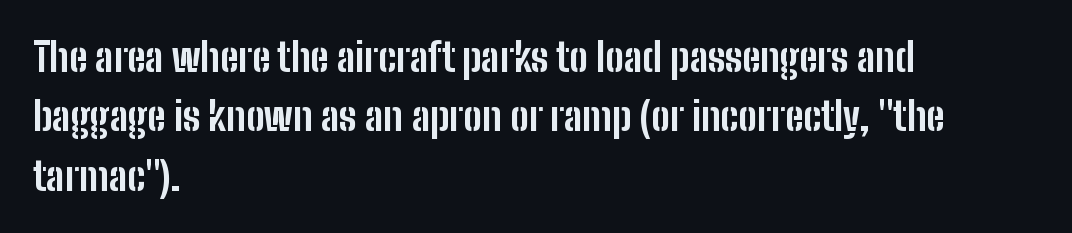
The designer left line spacing at the default. The space directly below the letters is spotless. The glyphs have the mass of a bold cut. All the whitespace from short lines collects on the right.
